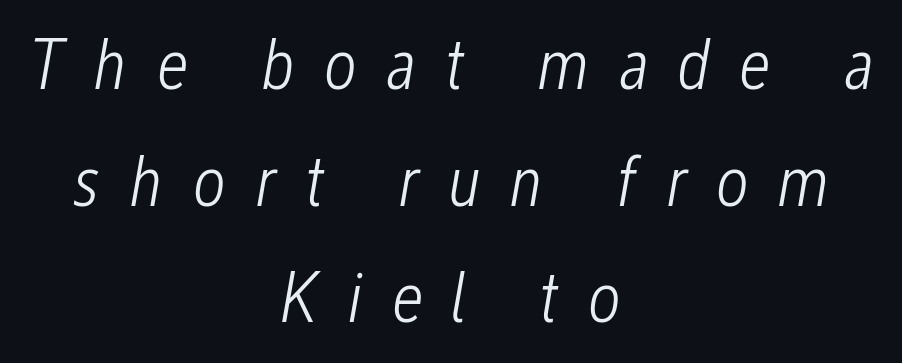
The image shows 72 px light, condensed type, italic (leaning right); set centered, normal line spacing (1.62x), unusually wide letter spacing (+0.4 em), not underlined; low stroke contrast and a medium x-height.
